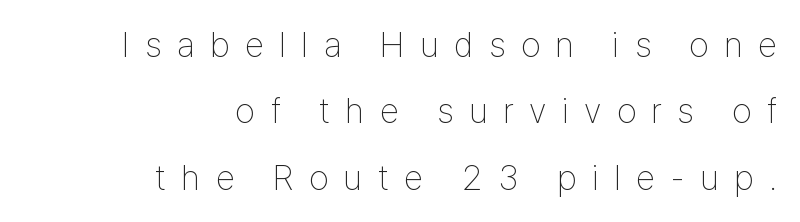
{"serif": "no", "italic": "no", "bold": "no", "weight": "thin", "width": "condensed", "stroke_contrast": "low", "x_height": "medium", "monospaced": "no", "underline": "no", "align": "right", "line_spacing": "loose", "line_spacing_ratio": 1.9, "letter_spacing": "wide", "letter_spacing_em": 0.44, "glyph_px": 35}
